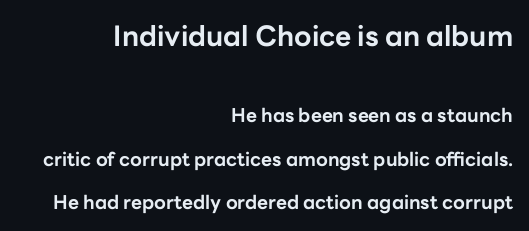
Q: Is the text bold? A: Yes.
Q: Is the text italic (slanted)? A: No, it is upright.
Q: Is the typeface a serif or a sans-serif typeface? A: Sans-serif.
Q: Is the text underlined? A: No.
Q: How is the paragraph aligned? A: Right-aligned.
Q: Is the spacing between letters normal or unusually wide? A: Normal.
Q: Is the spacing between lines tight, normal or loose? A: Loose.
Q: Which block of text is set in a larger size, the first (top) or the second (bottom)? A: The first (top) one.
Q: Width (condensed, normal, or wide)? A: Normal.
Q: Stroke contrast? A: Low.
Q: x-height? A: Medium.
Q: Monospaced? A: No.
